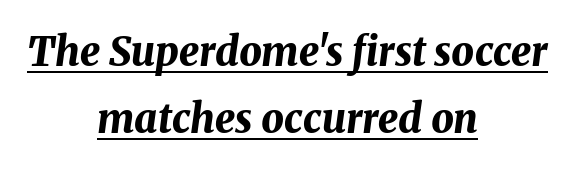
Glyph-to-glyph distance matches everyday printed text. The characters look thick and weighty, a clear bold. Layout note: lines centered. Vertically, the passage feels balanced, rows spaced as you'd expect. This is underlined copy, the kind a proofreader might mark for attention.
